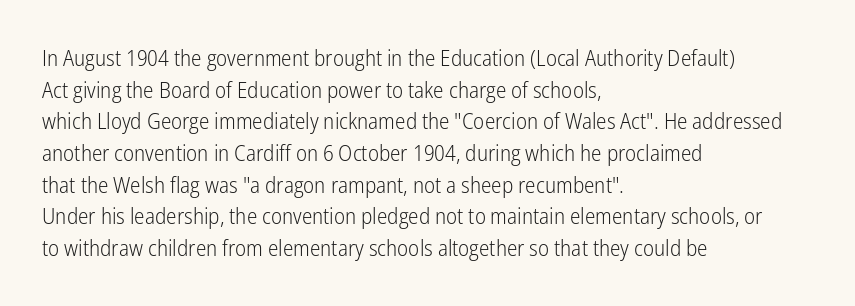
The image shows 22 px text type, upright; set left-aligned, normal line spacing (1.44x), normal letter spacing, not underlined.
